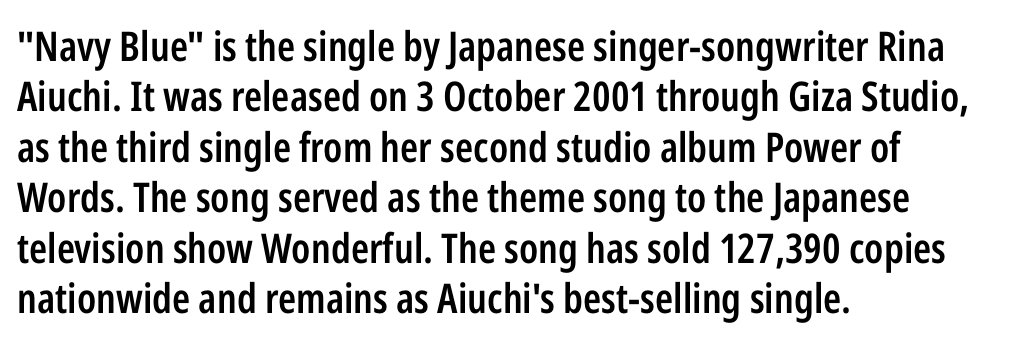
Q: Is the text bold? A: Semi-bold.
Q: Is the text italic (slanted)? A: No, it is upright.
Q: Is the typeface a serif or a sans-serif typeface? A: Sans-serif.
Q: Is the text underlined? A: No.
Q: How is the paragraph aligned? A: Left-aligned.
Q: Is the spacing between letters normal or unusually wide? A: Normal.
Q: Width (condensed, normal, or wide)? A: Condensed.
Q: Stroke contrast? A: Low.
Q: x-height? A: Medium.
Q: Monospaced? A: No.
